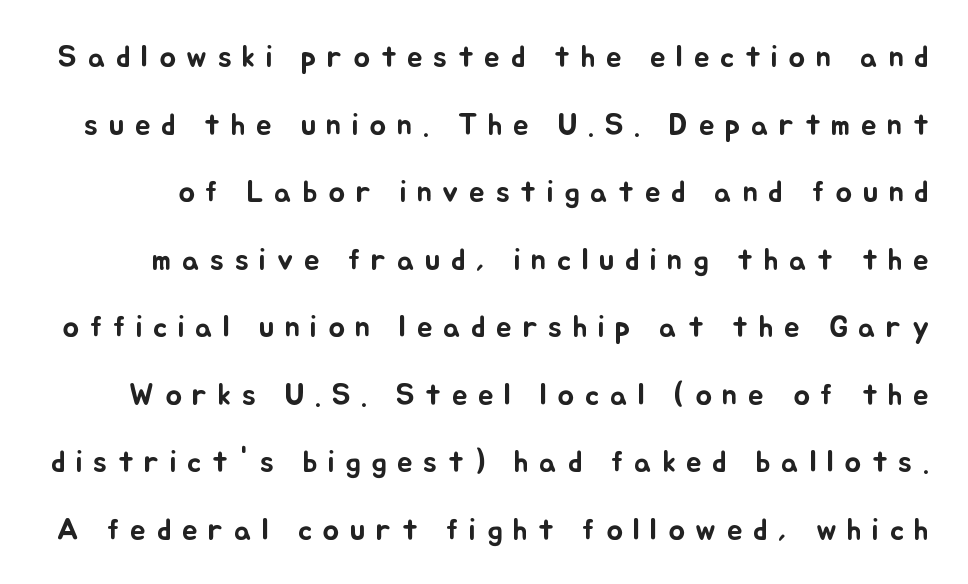
A bare baseline throughout the passage. The line texture is sparse and dotted thanks to wide tracking. How would I describe the line gaps? Wide and relaxed. In terms of posture, this sample is upright. A typesetter would call this proportional, since set widths differ per character.
